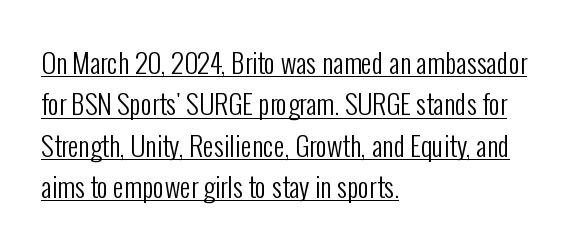
Q: Is the text bold? A: No.
Q: Is the text italic (slanted)? A: No, it is upright.
Q: Is the text underlined? A: Yes.
Q: How is the paragraph aligned? A: Left-aligned.
Q: Is the spacing between letters normal or unusually wide? A: Normal.
Q: Is the spacing between lines tight, normal or loose? A: Normal.
